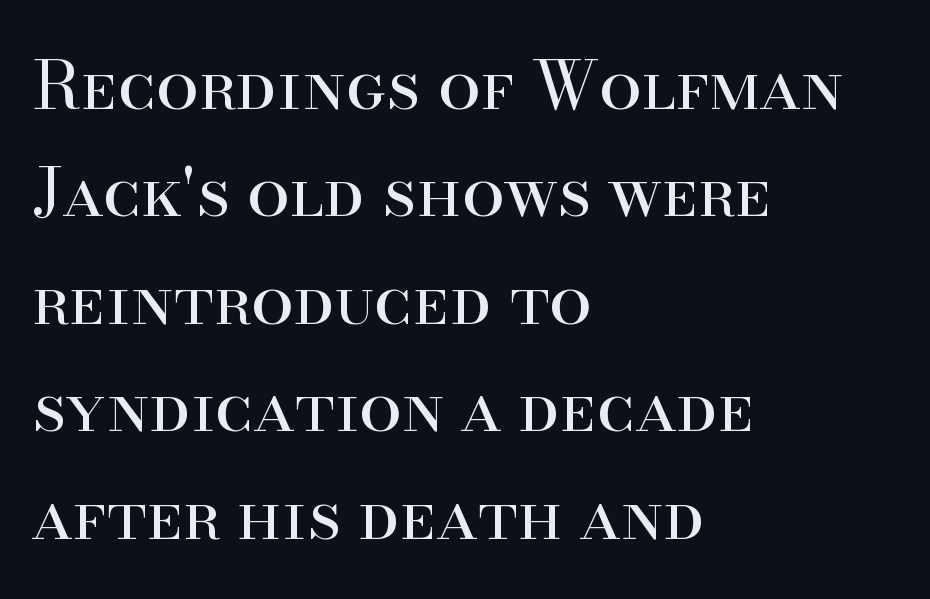
This rendering employs a face with finishing strokes, i.e., a serif. Note the varied advance widths — an 'i' is clearly narrower than an 'm'. Each line starts at the same left margin while the right side varies. No letter is thick-stroked: the sample isn't bold.
